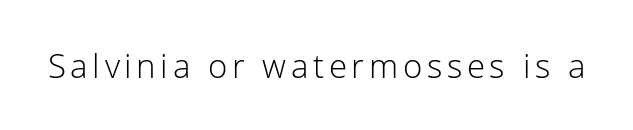
The image shows 33 px light sans-serif type, upright; set not underlined; low stroke contrast and a medium x-height.
